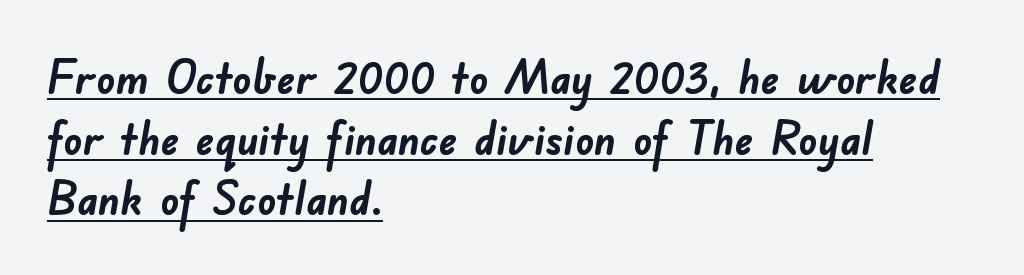
Summary of vertical rhythm: regular, with standard interline spacing. There is no visible air inserted between adjacent glyphs. Spacing verdict: proportional, widths tailored to each character. This is sans-serif lettering, the kind often seen on screens and signage. The lines in this sample share a left origin and differ only in where they stop. The specimen includes a rule beneath the text block's lines.
